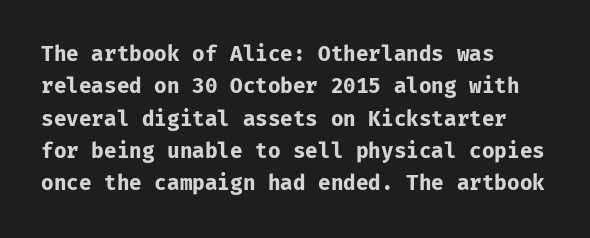
Q: Is the text bold? A: Yes.
Q: Is the text italic (slanted)? A: No, it is upright.
Q: Is the text underlined? A: No.
Q: How is the paragraph aligned? A: Left-aligned.
Q: Is the spacing between letters normal or unusually wide? A: Normal.
Q: Is the spacing between lines tight, normal or loose? A: Normal.
